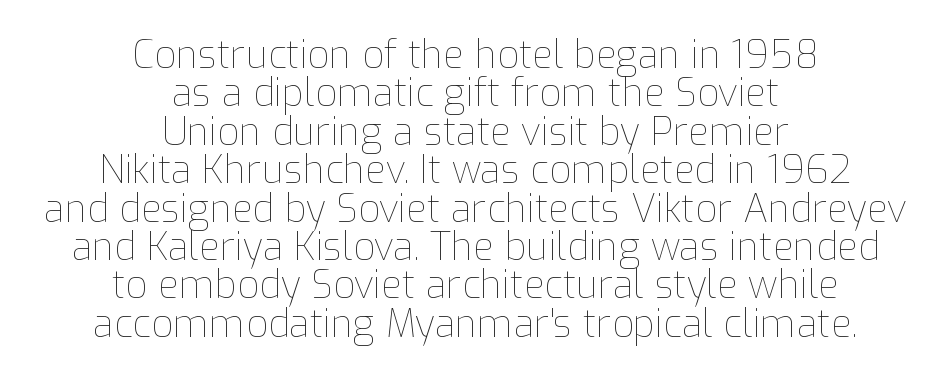
The image shows 38 px thin type, upright; set centered, tight line spacing (1.01x), normal letter spacing, not underlined; low stroke contrast and a medium x-height.
